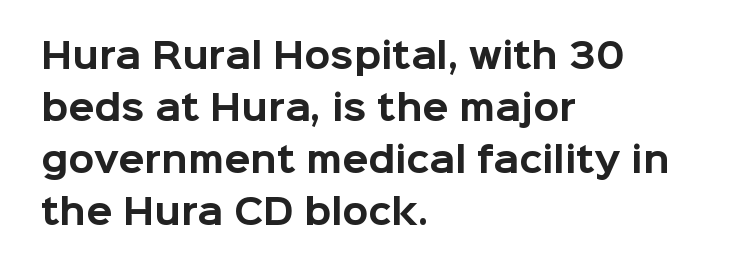
Q: Is the text bold? A: Yes.
Q: Is the text italic (slanted)? A: No, it is upright.
Q: Is the typeface a serif or a sans-serif typeface? A: Sans-serif.
Q: Is the text underlined? A: No.
Q: How is the paragraph aligned? A: Left-aligned.
Q: Is the spacing between letters normal or unusually wide? A: Normal.
Q: Is the spacing between lines tight, normal or loose? A: Normal.
Q: Width (condensed, normal, or wide)? A: Normal.
Q: Stroke contrast? A: Low.
Q: x-height? A: Medium.
Q: Monospaced? A: No.
